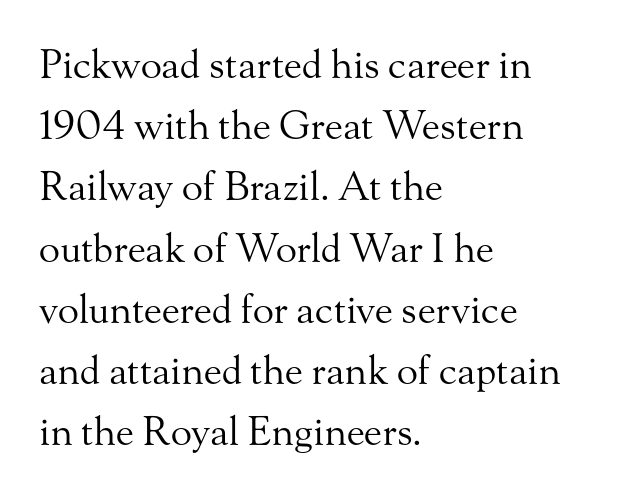
The image shows 39 px regular-weight serif type, upright; set left-aligned, normal line spacing (1.57x), normal letter spacing, not underlined; medium stroke contrast and a small x-height.
